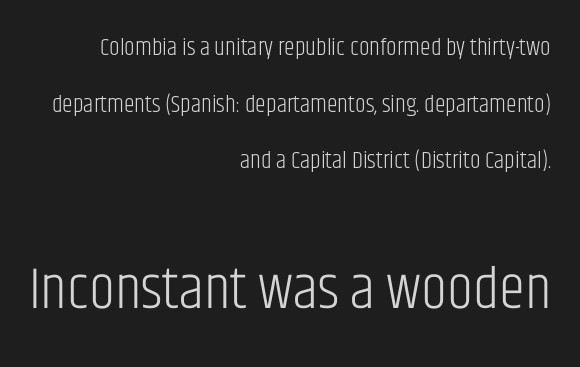
The image shows 59 px light, condensed sans-serif type, upright; set right-aligned, loose line spacing (2.36x), normal letter spacing, not underlined; the second (bottom) block is 2.46x larger; low stroke contrast and a large x-height.
